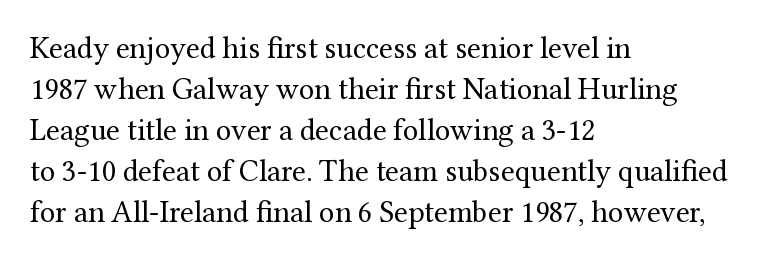
The image shows 31 px regular-weight serif type, upright; set left-aligned, normal line spacing (1.32x), normal letter spacing, not underlined; medium stroke contrast and a medium x-height.
